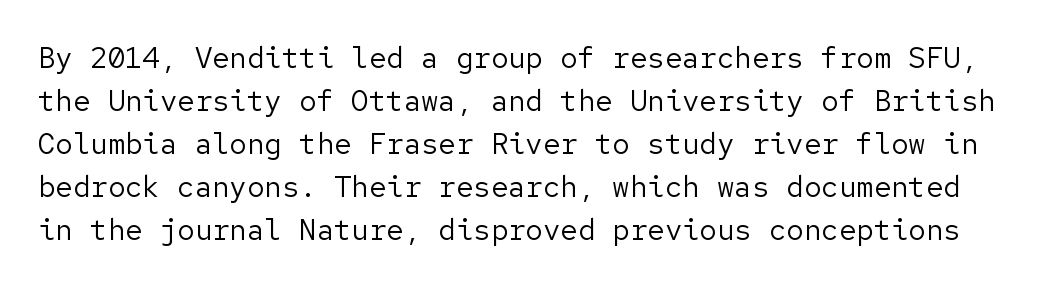
Q: Is the text bold? A: No.
Q: Is the text italic (slanted)? A: No, it is upright.
Q: Is the typeface a serif or a sans-serif typeface? A: Sans-serif.
Q: Is the text underlined? A: No.
Q: Is the spacing between letters normal or unusually wide? A: Normal.
Q: Is the spacing between lines tight, normal or loose? A: Normal.
Q: Width (condensed, normal, or wide)? A: Normal.
Q: Stroke contrast? A: Low.
Q: x-height? A: Medium.
